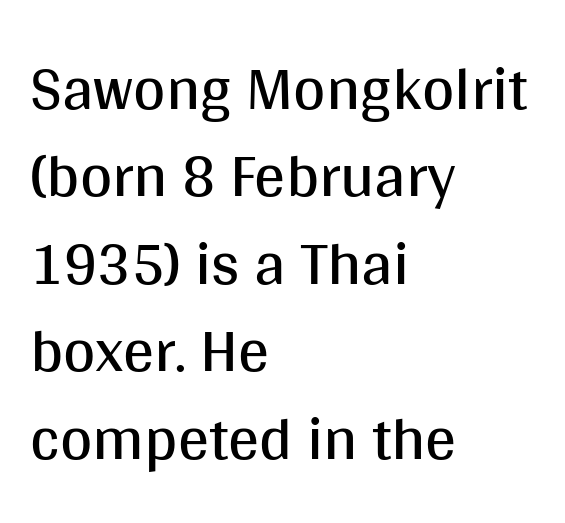
The image shows 62 px regular-weight sans-serif type, upright; set left-aligned, normal line spacing (1.41x), normal letter spacing, not underlined; medium stroke contrast and a large x-height.
